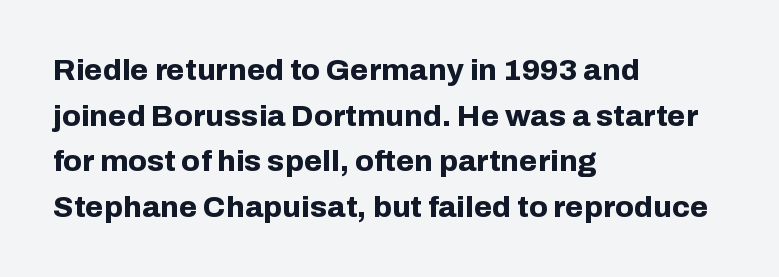
Q: Is the text bold? A: Yes.
Q: Is the text italic (slanted)? A: No, it is upright.
Q: Is the typeface a serif or a sans-serif typeface? A: Sans-serif.
Q: Is the text underlined? A: No.
Q: How is the paragraph aligned? A: Left-aligned.
Q: Is the spacing between letters normal or unusually wide? A: Normal.
Q: Is the spacing between lines tight, normal or loose? A: Normal.
Q: Width (condensed, normal, or wide)? A: Normal.
Q: Stroke contrast? A: Low.
Q: x-height? A: Medium.
Q: Monospaced? A: No.
